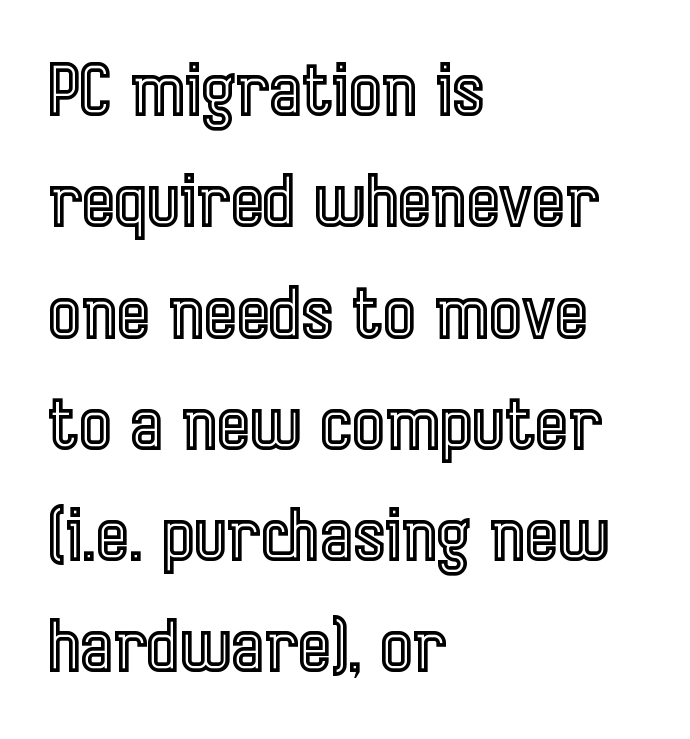
The image shows 70 px condensed type, upright; set left-aligned, normal line spacing (1.59x), normal letter spacing, not underlined; a medium x-height.
